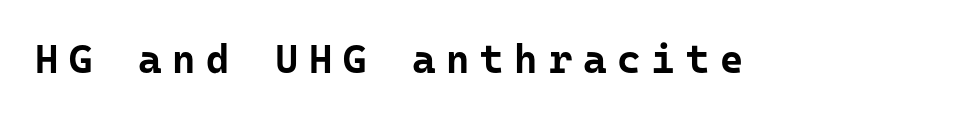
Q: Is the text bold? A: Yes.
Q: Is the text italic (slanted)? A: No, it is upright.
Q: Is the typeface a serif or a sans-serif typeface? A: Sans-serif.
Q: Is the text underlined? A: No.
Q: Is the spacing between letters normal or unusually wide? A: Unusually wide.
Q: Width (condensed, normal, or wide)? A: Normal.
Q: Stroke contrast? A: Low.
Q: x-height? A: Medium.
